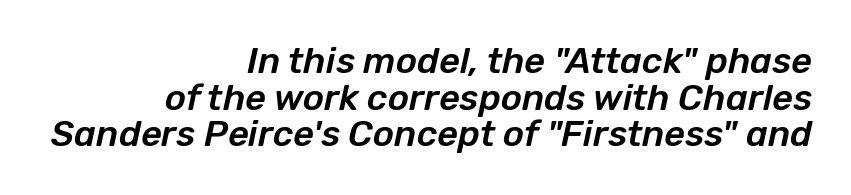
The image shows 36 px text type, italic (leaning right); set right-aligned, tight line spacing (1.02x), normal letter spacing, not underlined; low stroke contrast and a medium x-height.
